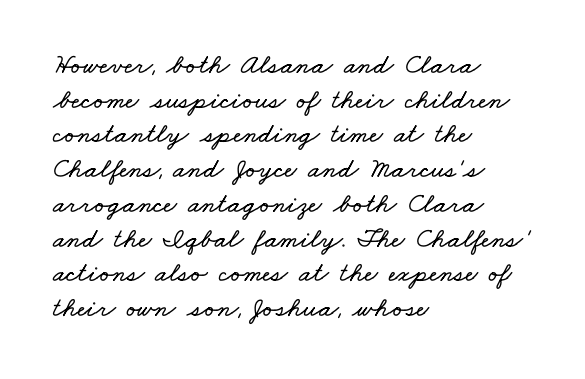
The passage is arranged the way most books set body copy — flush left. A typesetter would call this proportional, since set widths differ per character. The gap between lines stays unmarked. The letters sit at their default tracking, neither squeezed nor spread.
